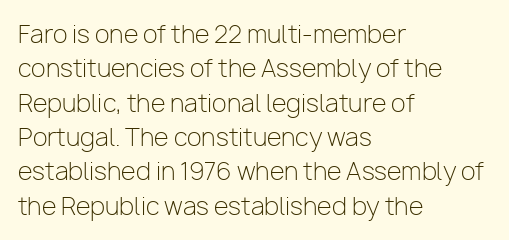
The image shows 24 px text type, upright; set left-aligned, normal line spacing (1.43x), normal letter spacing, not underlined.
